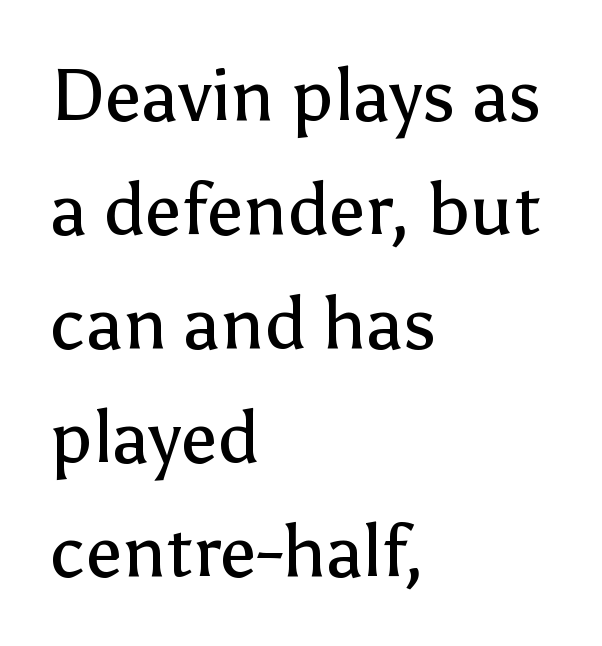
The passage shown has conventional tracking throughout. The space directly below the letters is spotless. In terms of leading, this rendering sits right in the middle. No italicization has been applied; the sample stays upright. No feet cap the strokes, marking this as sans-serif type.
